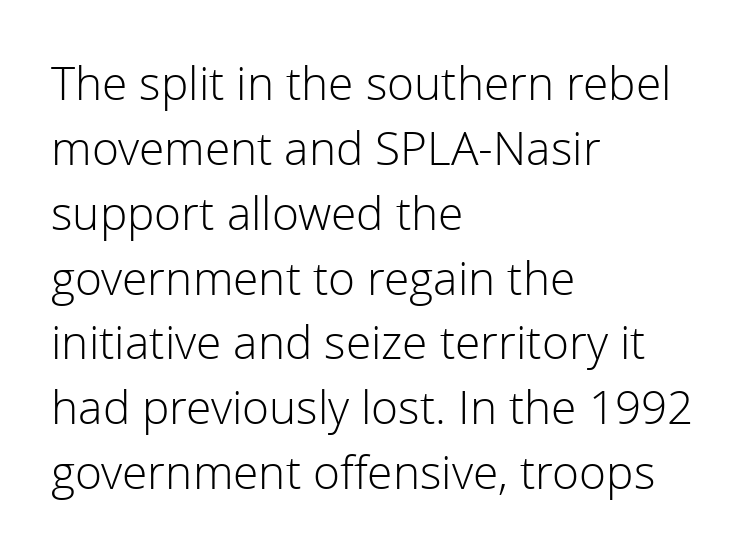
The letters advance in unequal steps, a hallmark of proportional type. This is roman type, the default non-slanted kind. The passage shown is typeset with a sans-serif family. The strokes are not fattened; the text isn't bold.
